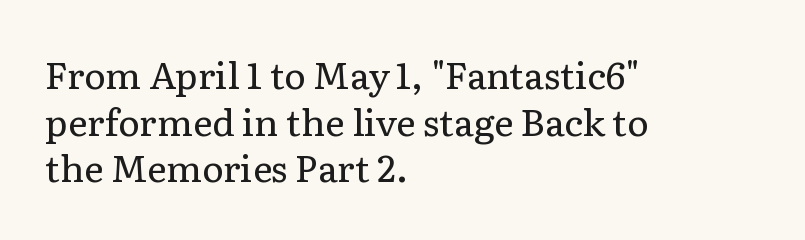
Descenders are the only things crossing below the line. Posture: upright roman. The rendering uses a moderate line-height, typical for paragraphs. Horizontal alignment here is leftward, the default for most running prose. Here the designer chose a conventional face with non-uniform glyph widths. Bold? No — there's no thickening of the strokes.
